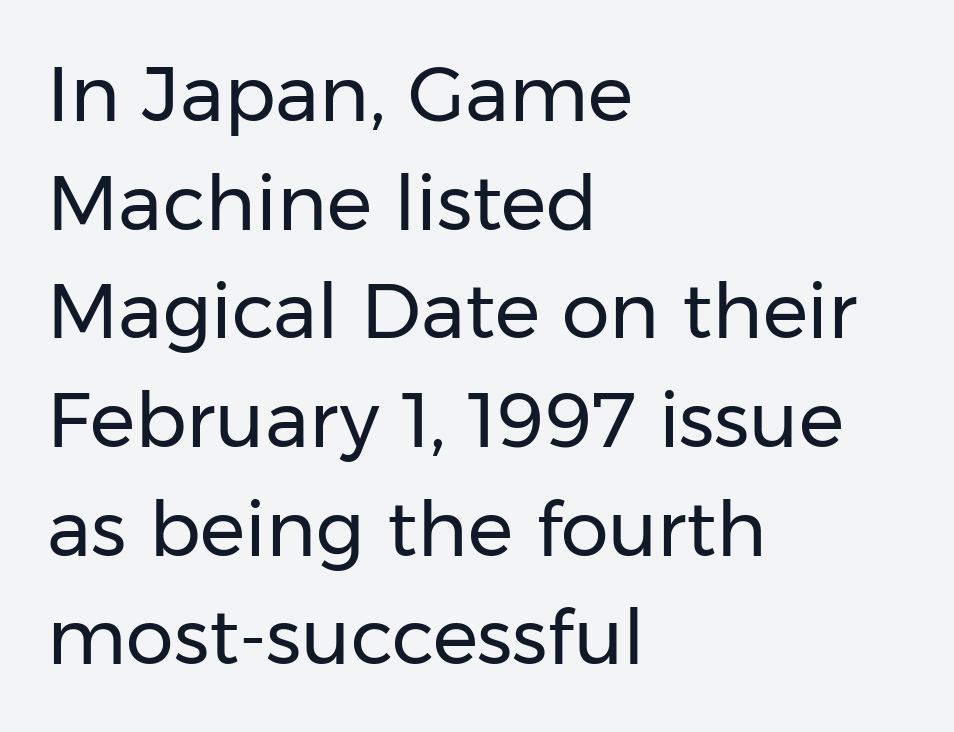
The image shows 76 px regular-weight sans-serif type, upright; set left-aligned, normal line spacing (1.43x), normal letter spacing, not underlined; low stroke contrast and a medium x-height.
